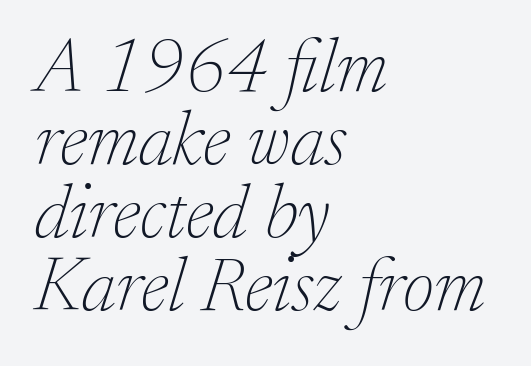
Q: Is the text bold? A: No.
Q: Is the text italic (slanted)? A: Yes, it leans right by about 17 degrees.
Q: Is the typeface a serif or a sans-serif typeface? A: Serif.
Q: Is the text underlined? A: No.
Q: How is the paragraph aligned? A: Left-aligned.
Q: Is the spacing between letters normal or unusually wide? A: Normal.
Q: Is the spacing between lines tight, normal or loose? A: Tight.
Q: Width (condensed, normal, or wide)? A: Normal.
Q: Stroke contrast? A: Low.
Q: x-height? A: Medium.
Q: Monospaced? A: No.
